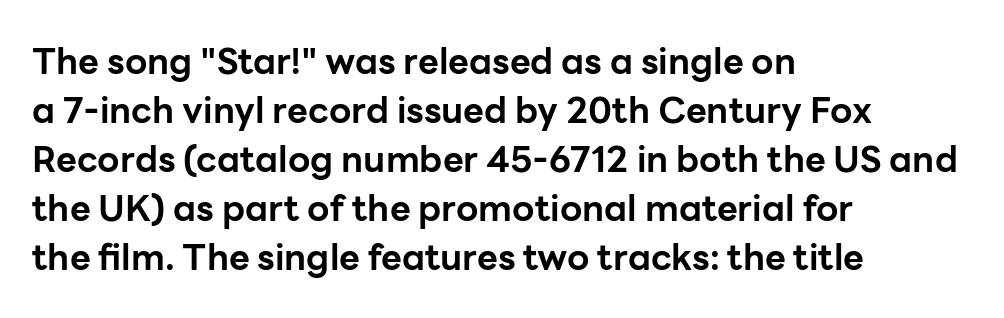
{"serif": "no", "italic": "no", "bold": "yes", "weight": "bold", "width": "normal", "stroke_contrast": "low", "x_height": "medium", "monospaced": "no", "underline": "no", "align": "left", "line_spacing": "normal", "line_spacing_ratio": 1.36, "letter_spacing": "normal", "letter_spacing_em": 0.0, "glyph_px": 36}
